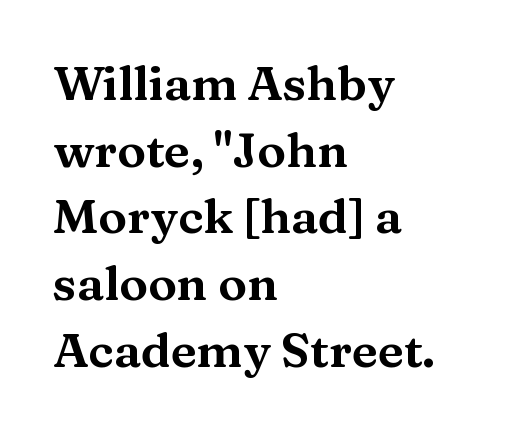
This rendering employs a face with finishing strokes, i.e., a serif. Horizontal bands of white between lines are of average thickness. Caption: standard tracking, unaltered. Characters remain perfectly vertical along every line. Where is the straight margin? On the left. Each row of text sits above clean, open space.
